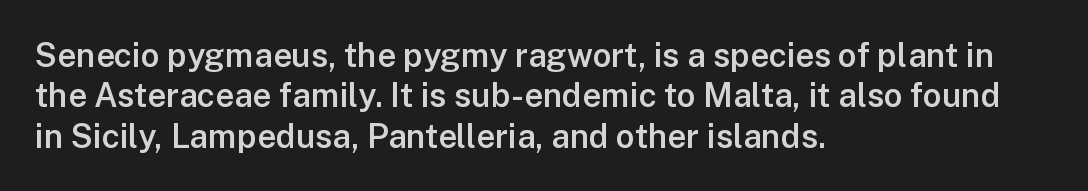
{"serif": "no", "italic": "no", "bold": "semi", "weight": "semibold", "width": "normal", "stroke_contrast": "low", "x_height": "medium", "monospaced": "no", "underline": "no", "align": "left", "line_spacing_ratio": 1.22, "letter_spacing": "normal", "letter_spacing_em": 0.0, "glyph_px": 33}
